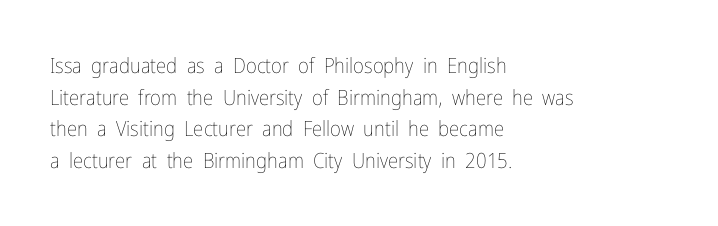
Q: Is the text bold? A: No.
Q: Is the text italic (slanted)? A: No, it is upright.
Q: Is the text underlined? A: No.
Q: How is the paragraph aligned? A: Left-aligned.
Q: Is the spacing between letters normal or unusually wide? A: Normal.
Q: Is the spacing between lines tight, normal or loose? A: Normal.
